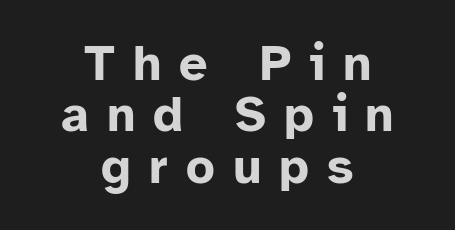
The image shows 50 px bold sans-serif type, upright; set centered, tight line spacing (1.03x), unusually wide letter spacing (+0.36 em), not underlined; low stroke contrast and a medium x-height.
